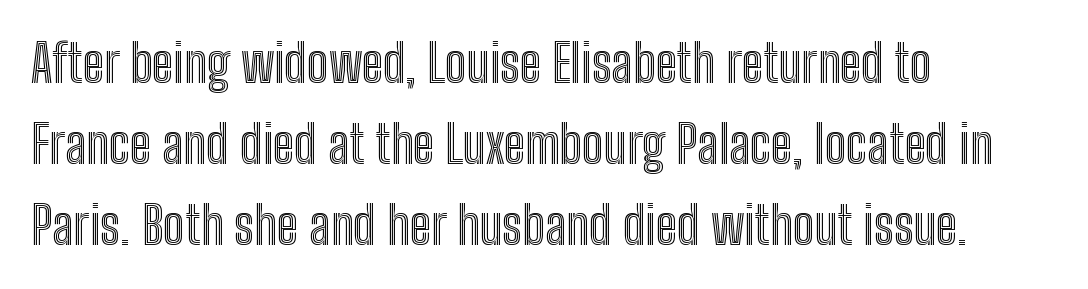
{"italic": "no", "width": "condensed", "x_height": "medium", "monospaced": "no", "underline": "no", "align": "left", "line_spacing": "normal", "line_spacing_ratio": 1.56, "letter_spacing": "normal", "letter_spacing_em": 0.0, "glyph_px": 52}
